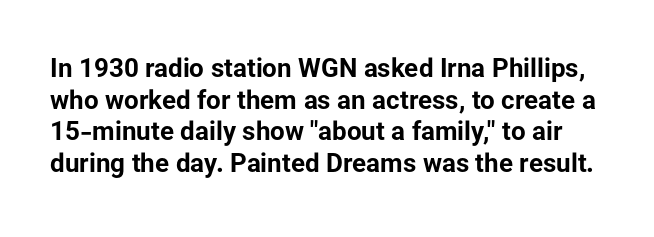
A typesetter would call this zero additional tracking. Students, this is bold: see how much ink each stroke carries. The strip under each line holds only bare page. Rendered with straight, roman letterforms.
